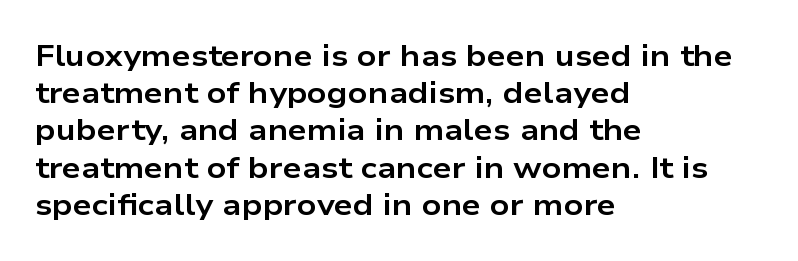
A typesetter would call this proportional, since set widths differ per character. The string is rendered with underlining switched off. Typographic density is high because the face is bold. Posture: vertical.
